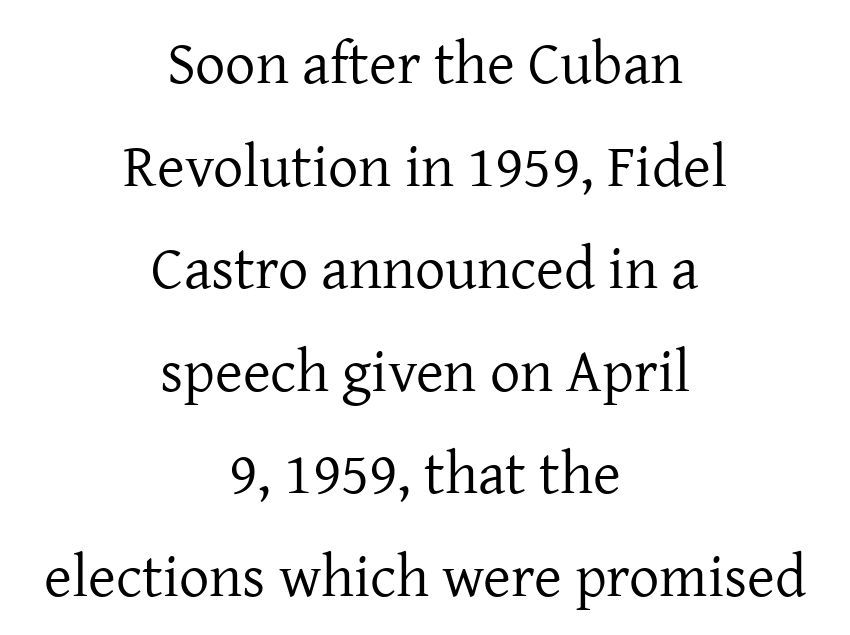
Every stem runs plumb, perpendicular to the baseline. I'd call this a serif setting — the letters wear small feet. The space beneath each line is pristine and unruled. What stands out about the letter spacing? Nothing — it is the standard amount.
